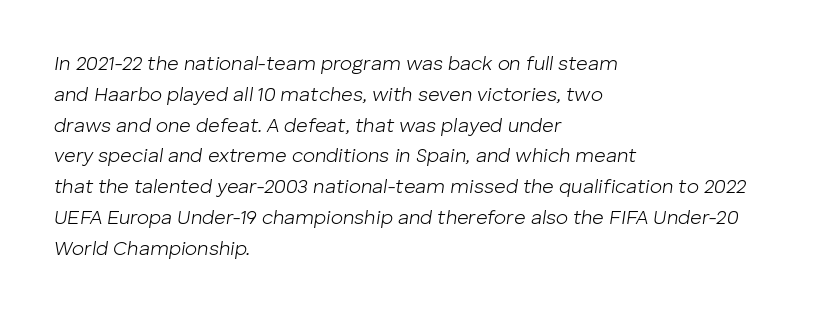
{"italic": "yes", "lean": "right", "slant_degrees": 8, "bold": "no", "underline": "no", "align": "left", "line_spacing": "normal", "line_spacing_ratio": 1.54, "letter_spacing": "normal", "letter_spacing_em": 0.0, "glyph_px": 20}
